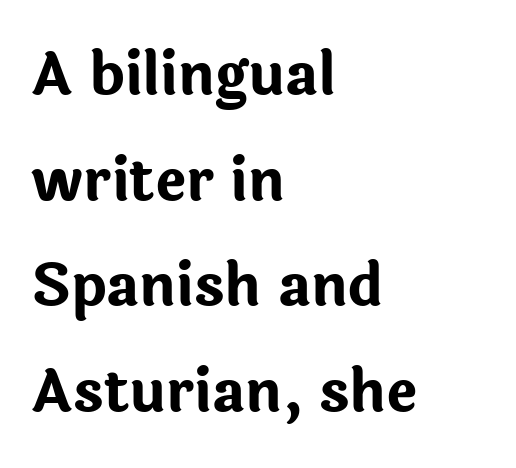
The image shows 58 px bold sans-serif type, upright; set left-aligned, line spacing 1.82x, normal letter spacing, not underlined; low stroke contrast and a medium x-height.
